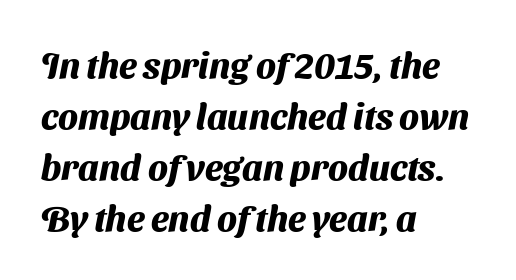
Q: Is the text bold? A: Yes.
Q: Is the typeface a serif or a sans-serif typeface? A: Sans-serif.
Q: Is the text underlined? A: No.
Q: How is the paragraph aligned? A: Left-aligned.
Q: Is the spacing between letters normal or unusually wide? A: Normal.
Q: Is the spacing between lines tight, normal or loose? A: Normal.
Q: Width (condensed, normal, or wide)? A: Normal.
Q: Stroke contrast? A: Medium.
Q: x-height? A: Medium.
Q: Monospaced? A: No.
